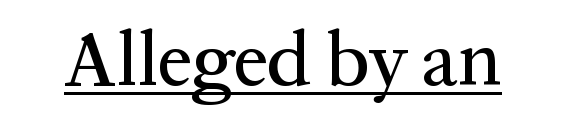
This is underlined copy, the kind a proofreader might mark for attention. The typeface chosen for these lines features serifs. Nope, not italic — everything's standing straight. Varying glyph widths throughout — classic text-font behaviour. Look at the tracking — it's just the regular setting, nothing added.
